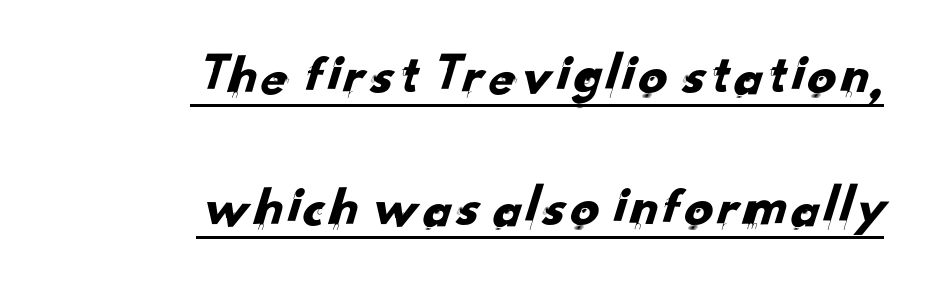
What stands out about the letter spacing? Nothing — it is the standard amount. Layout note: lines flush right. Has an underline been added? It has. Typographically, this falls in the sans-serif category. Leading: increased. The face used here is proportionally spaced, like ordinary book or web type.
